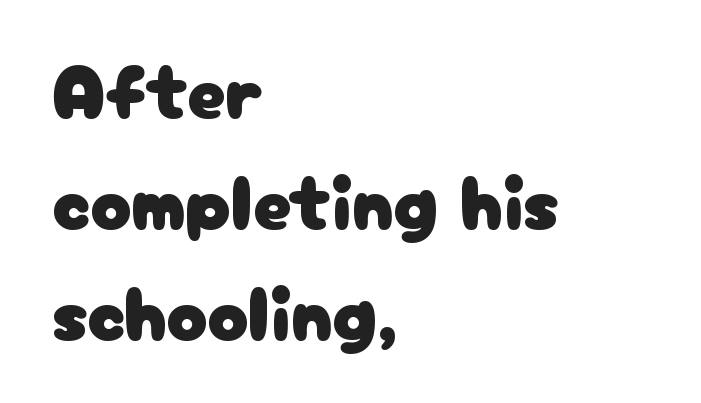
Q: Is the text italic (slanted)? A: No, it is upright.
Q: Is the typeface a serif or a sans-serif typeface? A: Sans-serif.
Q: Is the text underlined? A: No.
Q: How is the paragraph aligned? A: Left-aligned.
Q: Is the spacing between letters normal or unusually wide? A: Normal.
Q: Is the spacing between lines tight, normal or loose? A: Normal.
Q: Width (condensed, normal, or wide)? A: Normal.
Q: Stroke contrast? A: Low.
Q: x-height? A: Medium.
Q: Monospaced? A: No.
